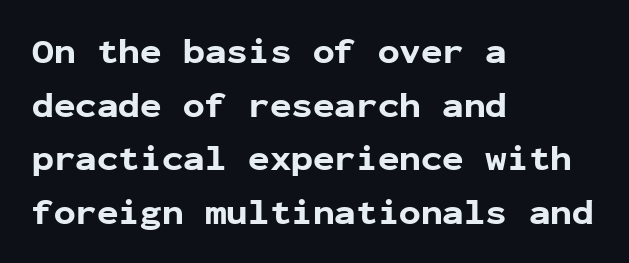
Q: Is the text bold? A: Yes.
Q: Is the text italic (slanted)? A: No, it is upright.
Q: Is the typeface a serif or a sans-serif typeface? A: Sans-serif.
Q: Is the text underlined? A: No.
Q: How is the paragraph aligned? A: Left-aligned.
Q: Is the spacing between letters normal or unusually wide? A: Normal.
Q: Is the spacing between lines tight, normal or loose? A: Normal.
Q: Width (condensed, normal, or wide)? A: Normal.
Q: Stroke contrast? A: Low.
Q: x-height? A: Medium.
Q: Monospaced? A: Yes.
